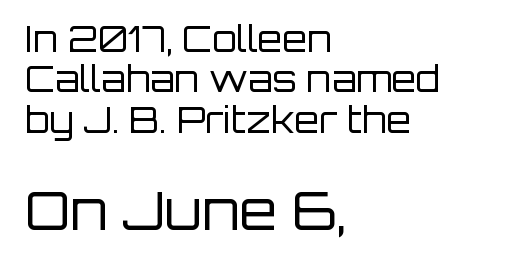
{"serif": "no", "italic": "no", "bold": "no", "weight": "regular", "width": "normal", "stroke_contrast": "low", "x_height": "large", "monospaced": "no", "underline": "no", "align": "left", "line_spacing": "tight", "line_spacing_ratio": 1.12, "letter_spacing": "normal", "letter_spacing_em": 0.0, "larger_block": "second", "size_ratio": 1.5, "glyph_px": 54}
